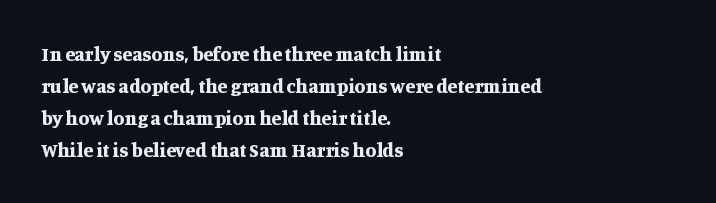
{"italic": "no", "bold": "yes", "underline": "no", "align": "left", "line_spacing": "normal", "line_spacing_ratio": 1.6, "letter_spacing": "normal", "letter_spacing_em": 0.0, "glyph_px": 20}
